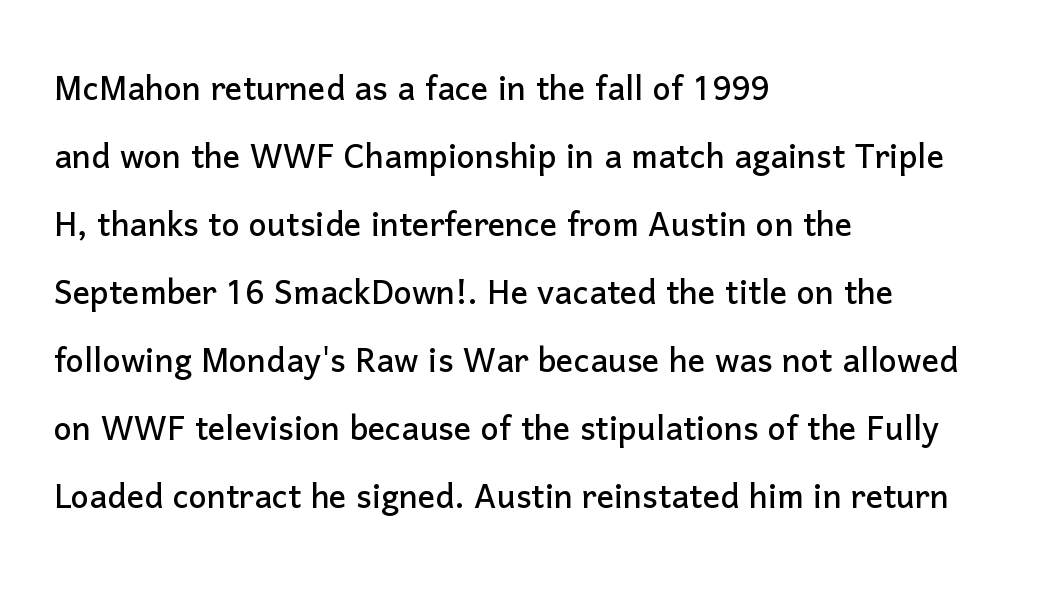
{"serif": "no", "italic": "no", "width": "normal", "stroke_contrast": "low", "x_height": "medium", "monospaced": "no", "underline": "no", "align": "left", "line_spacing": "normal", "line_spacing_ratio": 1.58, "letter_spacing": "normal", "letter_spacing_em": 0.0, "glyph_px": 43}
